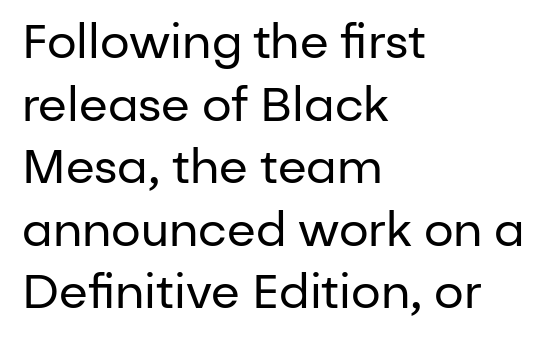
No feet cap the strokes, marking this as sans-serif type. Baseline-to-baseline distance is the conventional proportion of letter height. Summary of weight: not heavy and not bold. Italic? Not at all — the glyphs are vertical. Quick note: underline off. The typesetter chose a ragged-right arrangement here.
